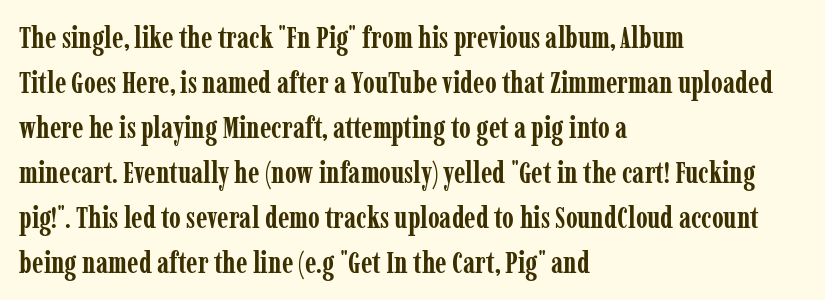
The image shows 30 px semibold, condensed serif type, upright; set left-aligned, normal line spacing (1.5x), normal letter spacing, not underlined; low stroke contrast and a medium x-height.
